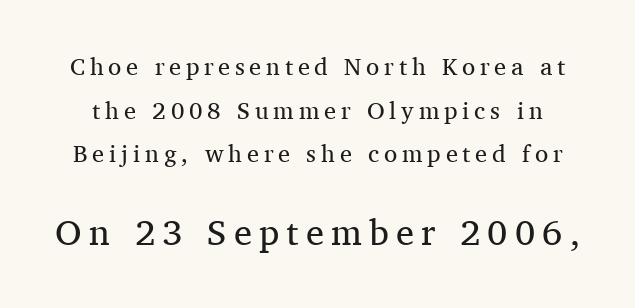
The strokes carry an ordinary text weight at most. The letters carry serifs — small finishing strokes at the ends of their stems. Tall strokes in this sample are plumb rather than angled. Look at the tracking — it's clearly loosened, letters drifting apart. Just letters on the line, the space beneath them empty. The letters advance in unequal steps, a hallmark of proportional type.
